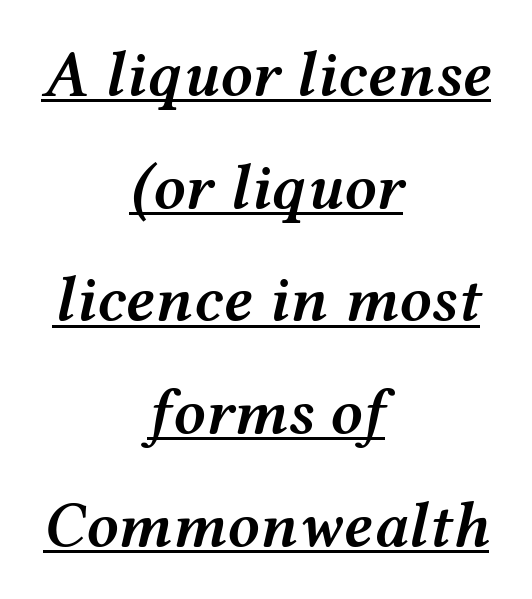
Q: Is the text bold? A: Semi-bold.
Q: Is the text italic (slanted)? A: Yes, it leans right by about 12 degrees.
Q: Is the text underlined? A: Yes.
Q: How is the paragraph aligned? A: Centered.
Q: Is the spacing between letters normal or unusually wide? A: Normal.
Q: Width (condensed, normal, or wide)? A: Wide.
Q: Stroke contrast? A: Medium.
Q: x-height? A: Medium.
Q: Monospaced? A: No.
